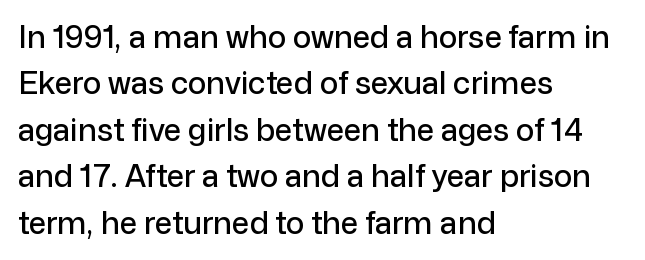
Whoever set this chose a conventional vertical rhythm. Proportional: the letters do not fall into vertical columns. A classic flush-left, rag-right setting is used for this passage. The letterforms sit shoulder to shoulder at normal distance.
